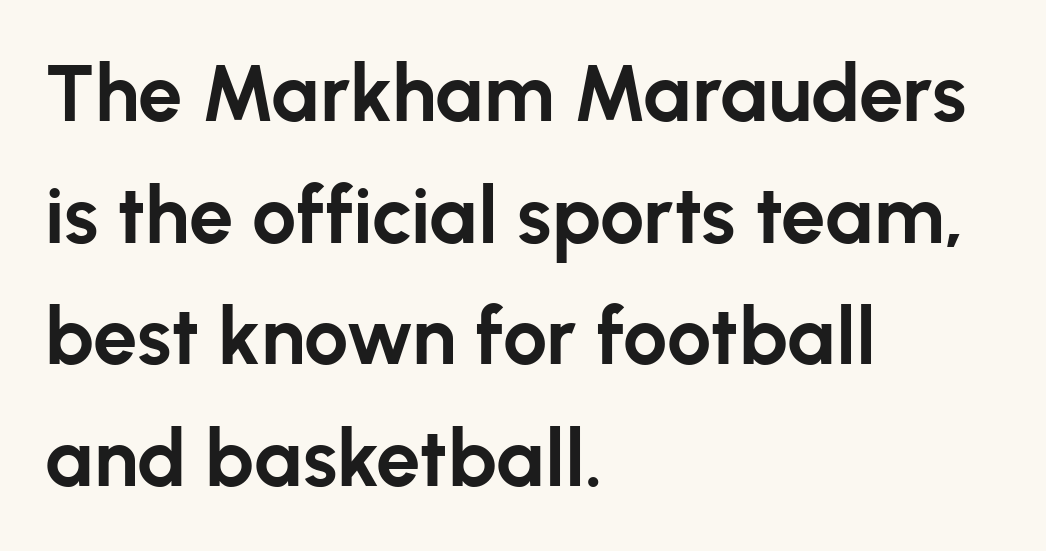
Q: Is the text bold? A: Yes.
Q: Is the text italic (slanted)? A: No, it is upright.
Q: Is the typeface a serif or a sans-serif typeface? A: Sans-serif.
Q: Is the text underlined? A: No.
Q: How is the paragraph aligned? A: Left-aligned.
Q: Is the spacing between letters normal or unusually wide? A: Normal.
Q: Is the spacing between lines tight, normal or loose? A: Normal.
Q: Width (condensed, normal, or wide)? A: Normal.
Q: Stroke contrast? A: Low.
Q: x-height? A: Medium.
Q: Monospaced? A: No.
